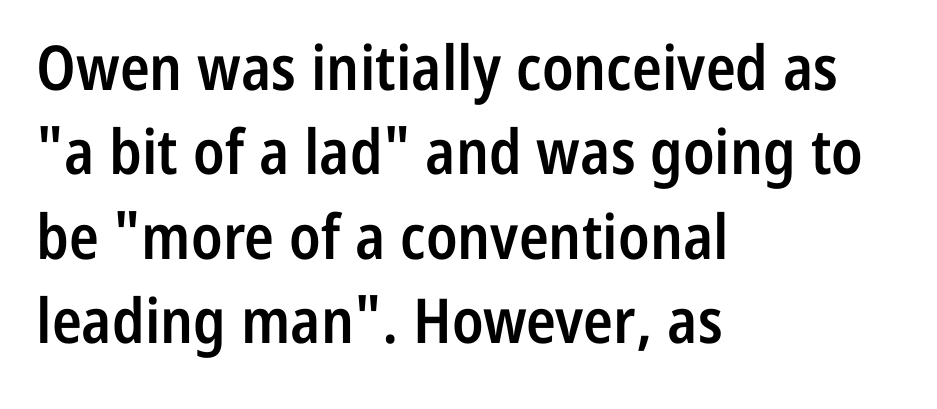
Italic? Not at all — the glyphs are vertical. The lines in this sample share a left origin and differ only in where they stop. Glyph-to-glyph distance matches everyday printed text. The vertical gap from one line to the next is medium.
